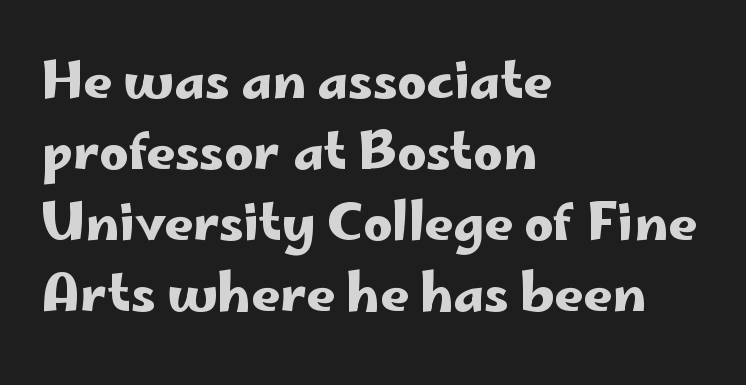
{"serif": "no", "italic": "no", "width": "wide", "stroke_contrast": "low", "x_height": "small", "monospaced": "no", "underline": "no", "align": "left", "line_spacing": "normal", "line_spacing_ratio": 1.39, "letter_spacing": "normal", "letter_spacing_em": 0.0, "glyph_px": 51}
